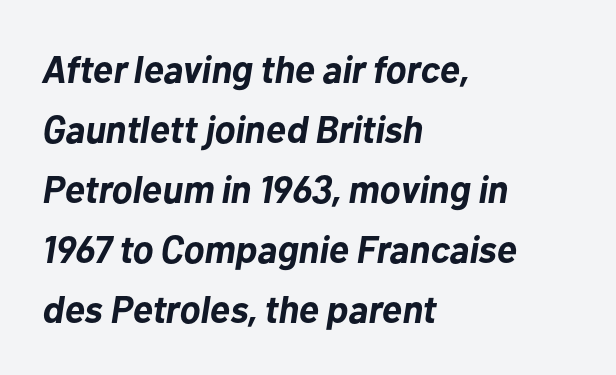
The image shows 38 px bold type, italic (leaning right); set left-aligned, normal line spacing (1.58x), normal letter spacing, not underlined; low stroke contrast and a medium x-height.
